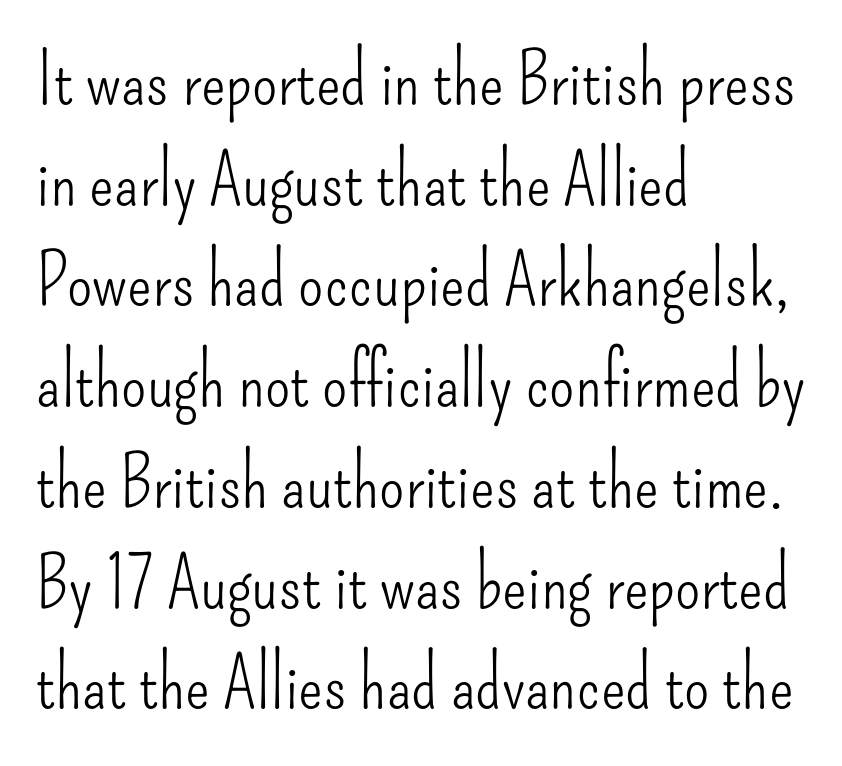
The image shows 73 px light, condensed sans-serif type, upright; set left-aligned, normal line spacing (1.38x), normal letter spacing, not underlined; low stroke contrast and a small x-height.
